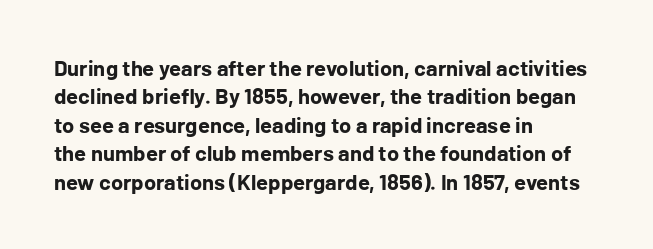
This is the regular roman posture of the typeface. The lines in this sample share a left origin and differ only in where they stop. Standard letterfit; no display-style spreading of the glyphs. Heavy-handed strokes throughout: this text is bold. The space directly below the letters is spotless.
